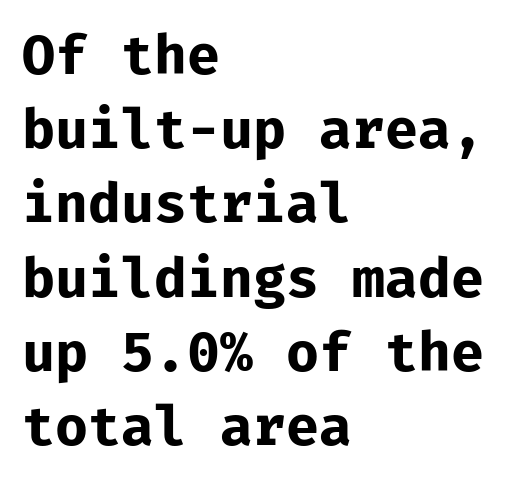
The image shows 55 px bold sans-serif type, upright, monospaced; set left-aligned, normal line spacing (1.35x), normal letter spacing, not underlined; low stroke contrast and a medium x-height.
